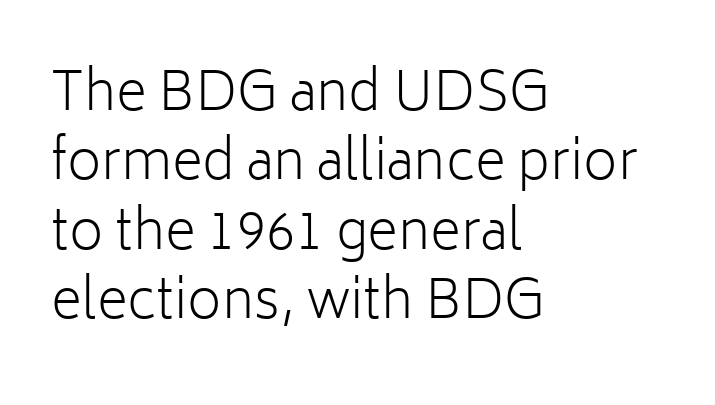
The passage shown stacks its lines at a standard gap. In CSS terms this would be text-align: left. Glance below the letters and you will spot only blank space. I'd call this a sans setting — the letters go barefoot. Letters have the restrained weight of plain body copy at most. Tall strokes in this sample are plumb rather than angled.
